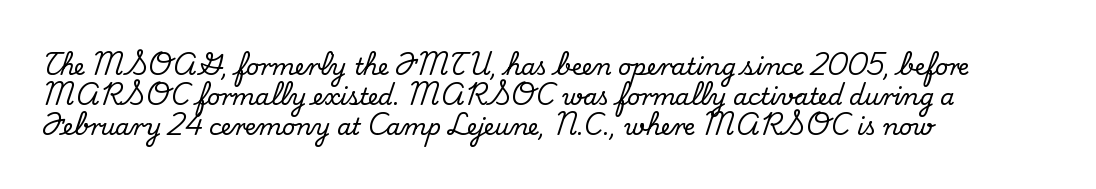
Q: Is the text italic (slanted)? A: Yes.
Q: Is the text underlined? A: No.
Q: How is the paragraph aligned? A: Left-aligned.
Q: Is the spacing between letters normal or unusually wide? A: Normal.
Q: Is the spacing between lines tight, normal or loose? A: Normal.
